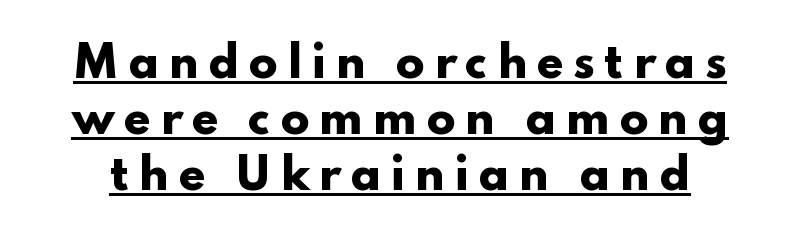
The image shows 43 px heavy, wide sans-serif type, upright; set normal line spacing (1.3x), unusually wide letter spacing (+0.21 em), underlined; low stroke contrast and a small x-height.
